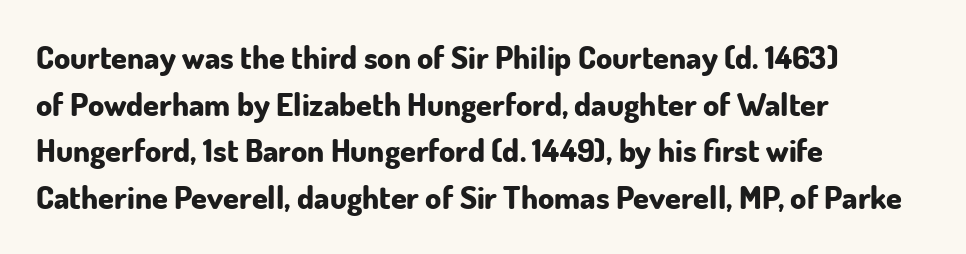
You could call the tracking neutral — neither tight nor loose. Students, observe: this is what conventionally led text looks like. No italicization has been applied; the sample stays upright. Stroke terminals: plain, sans-serif. Unmarked baselines from the first word to the last.
